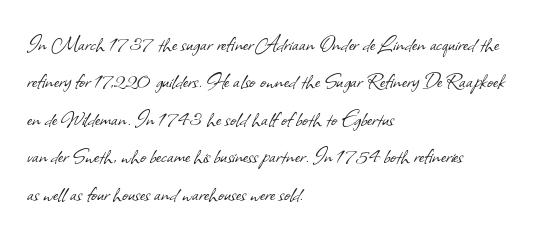
Tracking value appears to be zero — textbook default spacing. The paragraph shown leans on its left margin. Bare-footed words on every line. Notice how descenders clear the ascenders below comfortably — that's standard leading. The strokes carry an ordinary text weight at most.
